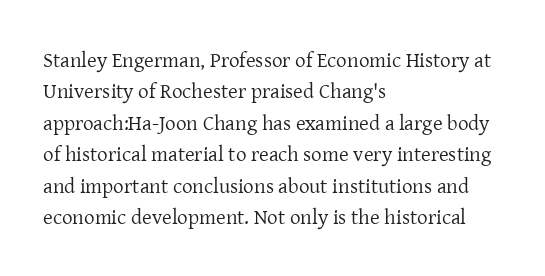
Each row of text sits above clean, open space. Italic? Not at all — the glyphs are vertical. Typeset ragged right — the left edge is the straight one. Each word holds together tightly as a unit, with standard inter-letter gaps. Interline gaps are of average width in this sample.
